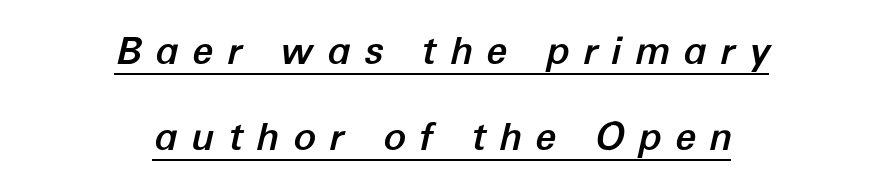
The passage shown has open, widely tracked lettering throughout. It's the slanting kind of type. The rendering uses the underline text-decoration. Each letter keeps its own natural width here, so spacing adapts to shape.
